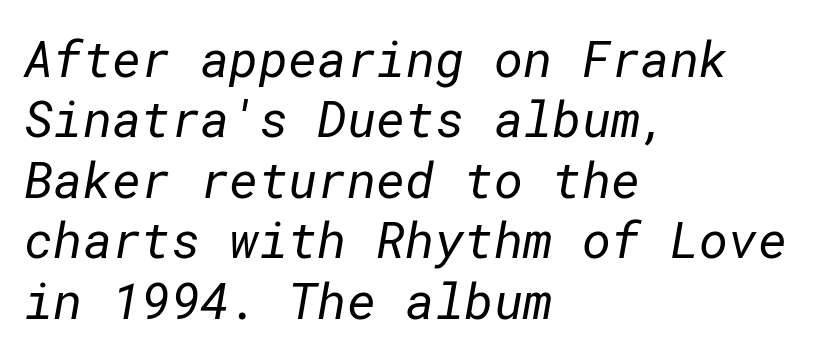
Nothing unusual about the tracking: characters are spaced as the font intends. The designer went with a sans here, leaving each stem footless. Clear beneath every line of the passage. No chunkiness to these letters — they're not bold. The lines in this sample share a left origin and differ only in where they stop.
